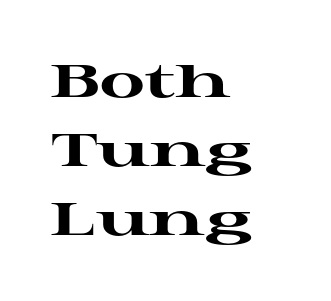
The image shows 46 px heavy, wide serif type, upright; set left-aligned, normal line spacing (1.5x), normal letter spacing, not underlined; high stroke contrast and a medium x-height.
